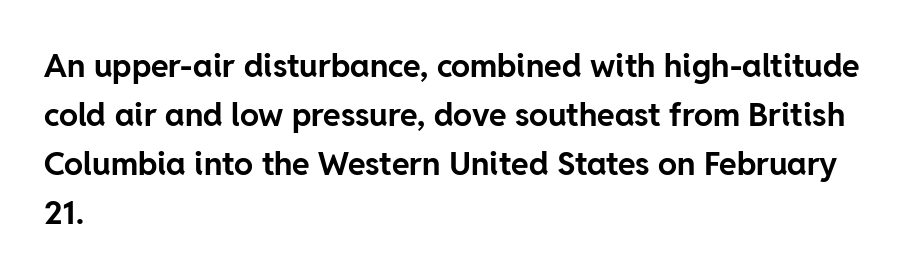
{"serif": "no", "italic": "no", "bold": "yes", "weight": "bold", "width": "normal", "stroke_contrast": "low", "x_height": "medium", "monospaced": "no", "underline": "no", "align": "left", "line_spacing": "normal", "line_spacing_ratio": 1.53, "letter_spacing": "normal", "letter_spacing_em": 0.0, "glyph_px": 32}
